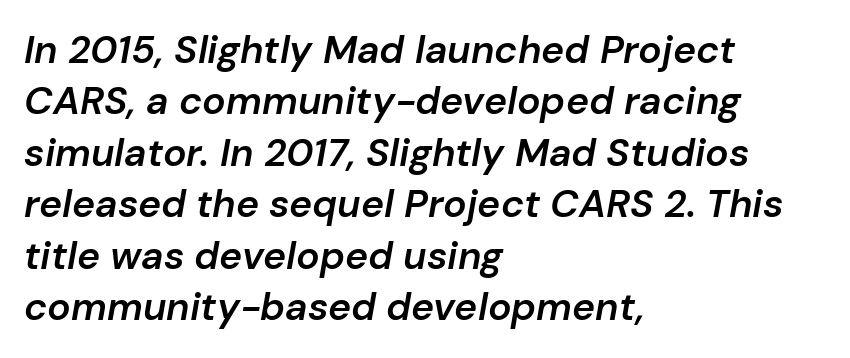
Q: Is the text bold? A: Semi-bold.
Q: Is the text italic (slanted)? A: Yes, it leans right by about 10 degrees.
Q: Is the text underlined? A: No.
Q: How is the paragraph aligned? A: Left-aligned.
Q: Is the spacing between letters normal or unusually wide? A: Normal.
Q: Is the spacing between lines tight, normal or loose? A: Normal.
Q: Width (condensed, normal, or wide)? A: Normal.
Q: Stroke contrast? A: Low.
Q: x-height? A: Medium.
Q: Monospaced? A: No.
